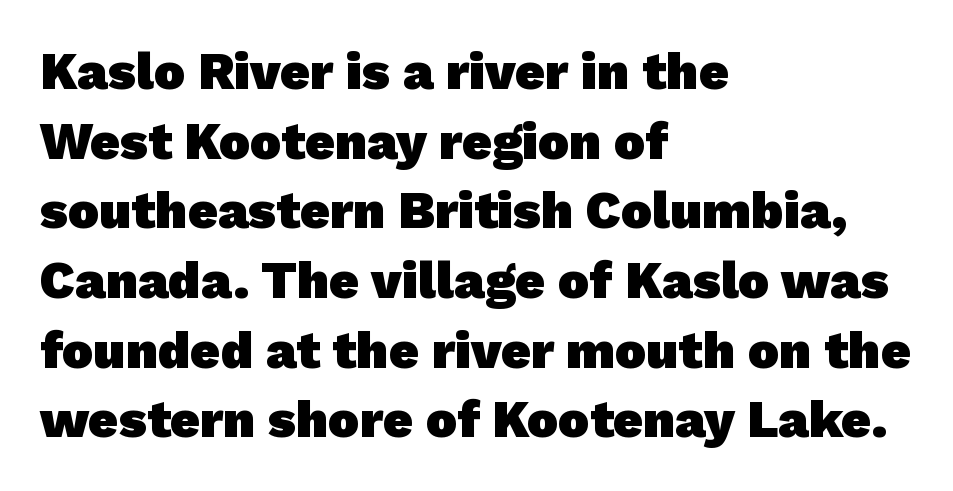
The image shows 52 px heavy sans-serif type; set left-aligned, normal line spacing (1.34x), normal letter spacing, not underlined; low stroke contrast and a medium x-height.
